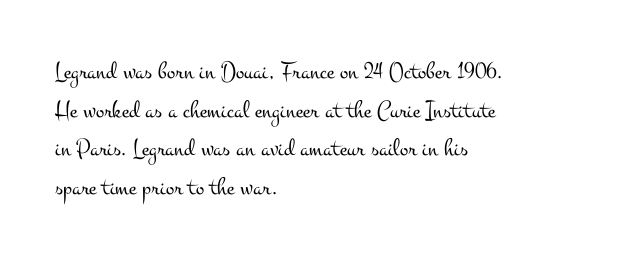
Notice how descenders clear the ascenders below comfortably — that's standard leading. Letter spacing: default. This rendering uses left alignment, leaving the right contour irregular.
